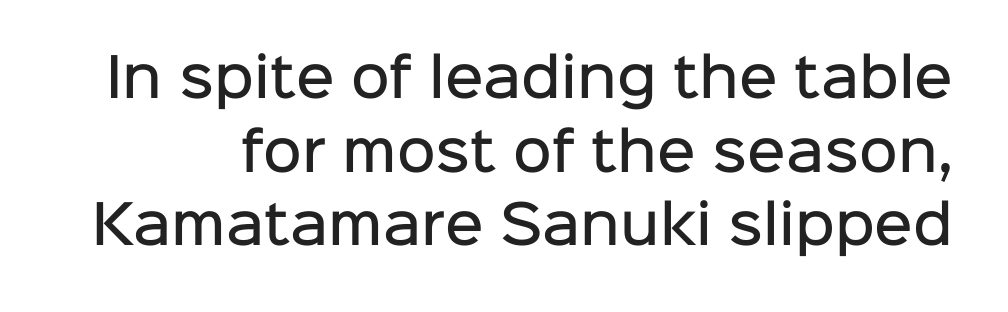
The image shows 53 px semibold sans-serif type, upright; set normal line spacing (1.39x), normal letter spacing, not underlined; low stroke contrast and a medium x-height.
